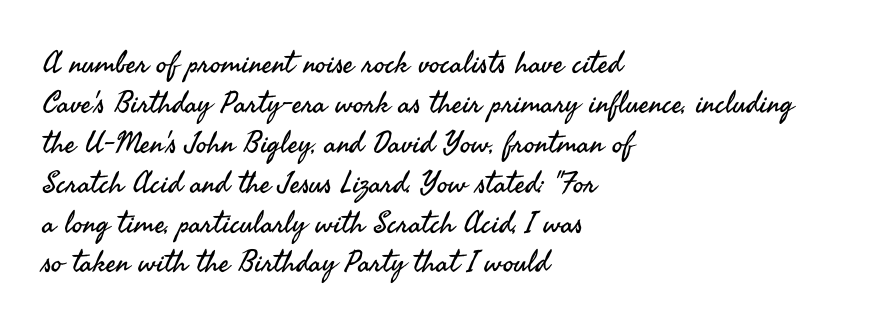
The image shows 30 px regular-weight sans-serif type; set left-aligned, normal line spacing (1.33x), normal letter spacing, not underlined; medium stroke contrast and a small x-height.
